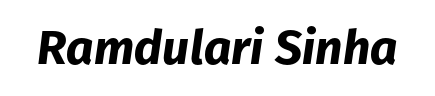
The image shows 48 px bold type, italic (leaning right); set normal letter spacing, not underlined; low stroke contrast and a medium x-height.
